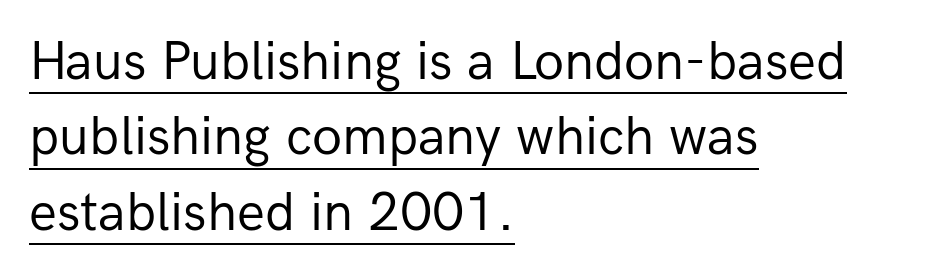
This sample has the flowing, uneven cadence of proportional lettering. Honestly, the underline is the first thing you notice here. Nope, no serifs anywhere on these letters. Horizontal alignment here is leftward, the default for most running prose.
